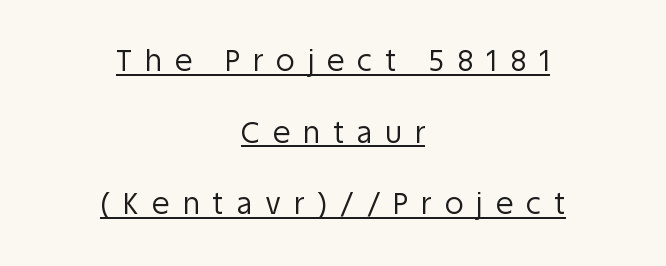
{"serif": "no", "italic": "no", "bold": "no", "weight": "regular", "width": "normal", "stroke_contrast": "low", "x_height": "large", "monospaced": "no", "underline": "yes", "align": "center", "line_spacing": "loose", "line_spacing_ratio": 2.47, "letter_spacing": "wide", "letter_spacing_em": 0.45, "glyph_px": 29}
